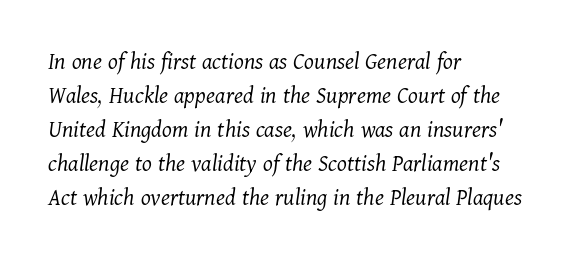
The image shows 25 px text type, italic (leaning right); set left-aligned, normal line spacing (1.36x), normal letter spacing, not underlined.
